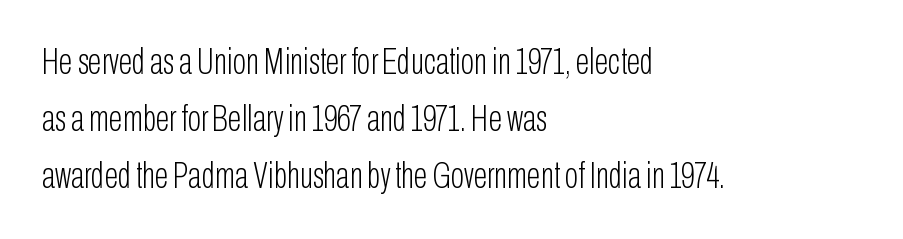
Q: Is the text bold? A: No.
Q: Is the text italic (slanted)? A: No, it is upright.
Q: Is the typeface a serif or a sans-serif typeface? A: Sans-serif.
Q: Is the text underlined? A: No.
Q: How is the paragraph aligned? A: Left-aligned.
Q: Is the spacing between letters normal or unusually wide? A: Normal.
Q: Is the spacing between lines tight, normal or loose? A: Normal.
Q: Width (condensed, normal, or wide)? A: Condensed.
Q: Stroke contrast? A: Low.
Q: x-height? A: Medium.
Q: Monospaced? A: No.
